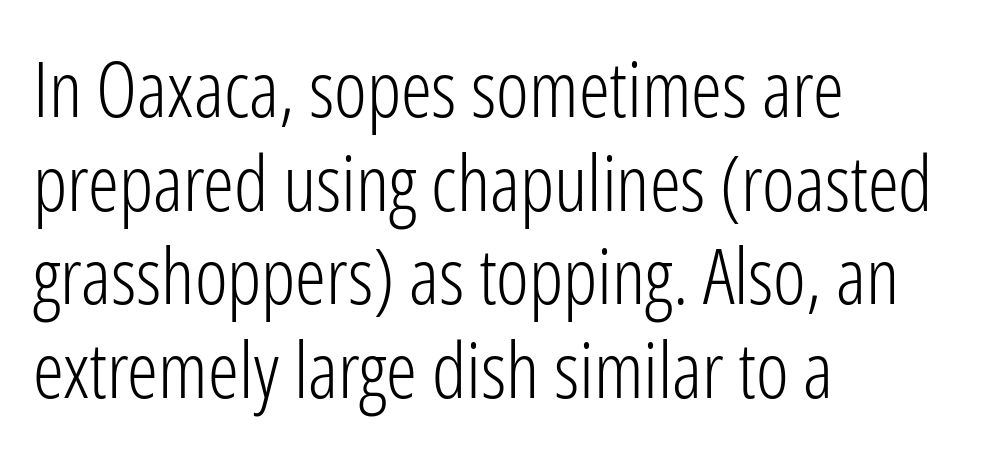
{"serif": "no", "italic": "no", "bold": "no", "weight": "light", "width": "condensed", "stroke_contrast": "low", "x_height": "medium", "monospaced": "no", "underline": "no", "align": "left", "line_spacing_ratio": 1.2, "letter_spacing": "normal", "letter_spacing_em": 0.0, "glyph_px": 78}
